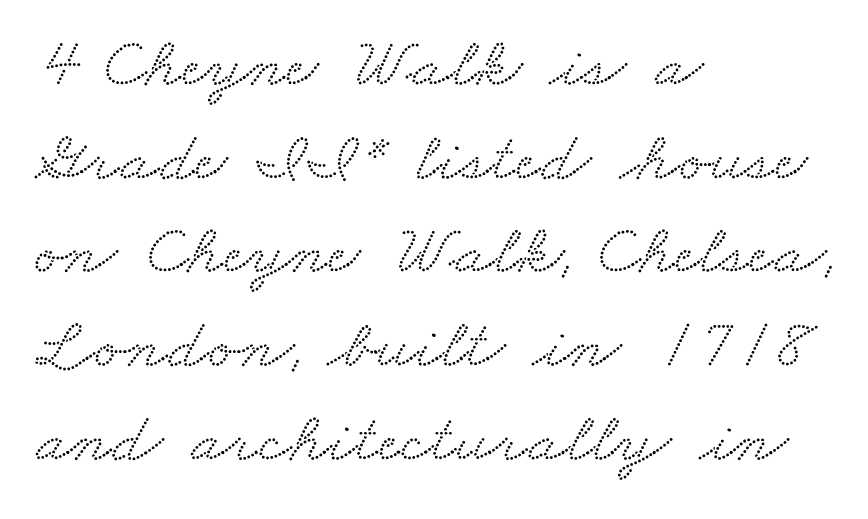
Each letter's strokes conclude with small projecting serifs. You could not count columns in this text — the font is proportionally spaced. Bare-footed words on every line. One glance says typical: line gaps are just what's usual. Compared with a centered layout, this one pins lines to the left instead. The letterforms sit shoulder to shoulder at normal distance.
